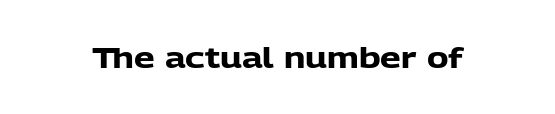
Q: Is the text bold? A: Yes.
Q: Is the text italic (slanted)? A: No, it is upright.
Q: Is the typeface a serif or a sans-serif typeface? A: Sans-serif.
Q: Is the text underlined? A: No.
Q: Is the spacing between letters normal or unusually wide? A: Normal.
Q: Width (condensed, normal, or wide)? A: Normal.
Q: Stroke contrast? A: Low.
Q: x-height? A: Medium.
Q: Monospaced? A: No.
